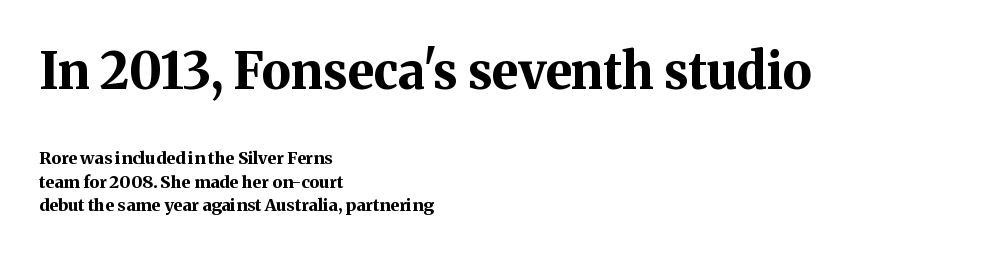
The image shows 50 px bold serif type, upright; set left-aligned, normal line spacing (1.37x), normal letter spacing, not underlined; the first (top) block is 2.94x larger; medium stroke contrast and a medium x-height.
